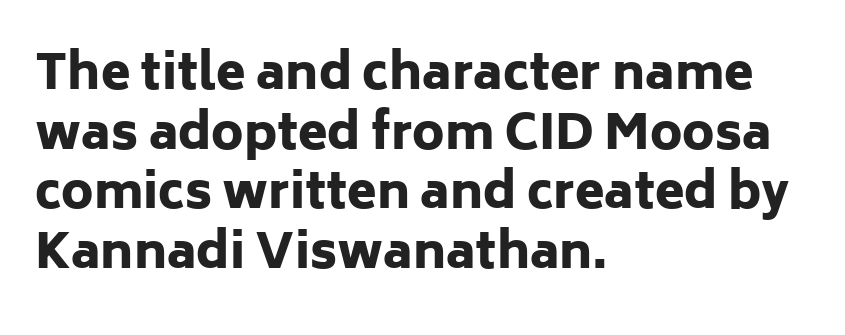
Q: Is the text bold? A: Yes.
Q: Is the text italic (slanted)? A: No, it is upright.
Q: Is the typeface a serif or a sans-serif typeface? A: Sans-serif.
Q: Is the text underlined? A: No.
Q: How is the paragraph aligned? A: Left-aligned.
Q: Is the spacing between letters normal or unusually wide? A: Normal.
Q: Width (condensed, normal, or wide)? A: Normal.
Q: Stroke contrast? A: Low.
Q: x-height? A: Medium.
Q: Monospaced? A: No.
